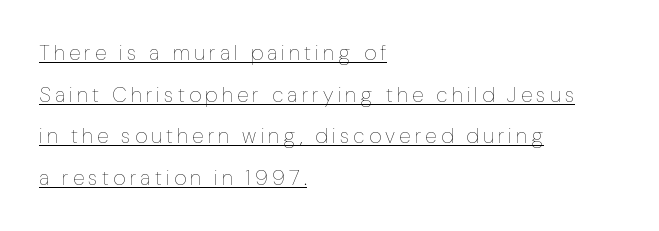
{"italic": "no", "bold": "no", "underline": "yes", "align": "left", "line_spacing": "loose", "line_spacing_ratio": 1.98, "letter_spacing": "wide", "letter_spacing_em": 0.2, "glyph_px": 21}
